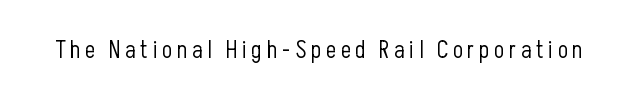
Q: Is the text bold? A: No.
Q: Is the text italic (slanted)? A: No, it is upright.
Q: Is the text underlined? A: No.
